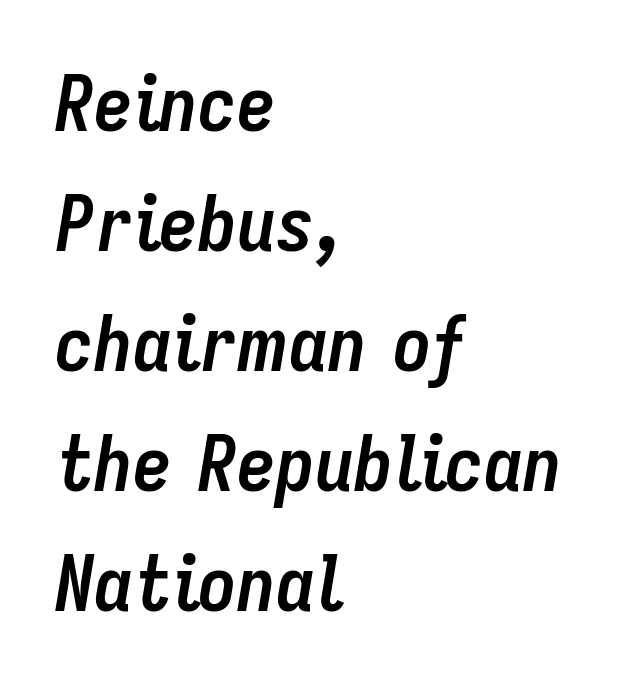
The image shows 78 px semibold, condensed type, italic (leaning right); set left-aligned, normal line spacing (1.54x), normal letter spacing, not underlined; low stroke contrast and a medium x-height.
